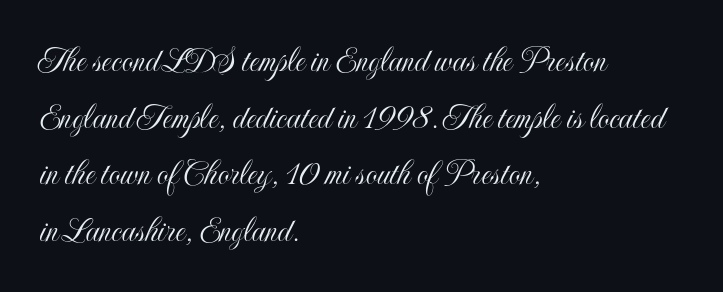
The image shows 37 px condensed type; set left-aligned, normal line spacing (1.53x), normal letter spacing, not underlined; a small x-height.
